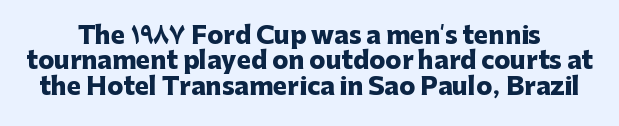
The letters stand straight up with perfectly vertical stems. Any mark beneath the type? The region is blank. Very little white space separates one row of letters from the next. Words appear dense and cohesive because spacing is normal.
